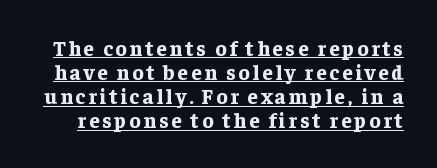
Q: Is the text bold? A: Yes.
Q: Is the text italic (slanted)? A: No, it is upright.
Q: Is the text underlined? A: Yes.
Q: Is the spacing between lines tight, normal or loose? A: Tight.
